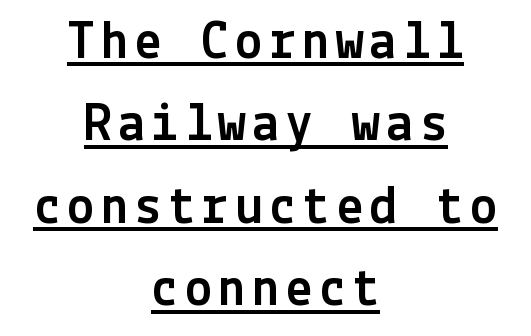
{"serif": "no", "italic": "no", "width": "normal", "x_height": "medium", "underline": "yes", "align": "center", "line_spacing": "normal", "line_spacing_ratio": 1.5, "glyph_px": 55}
